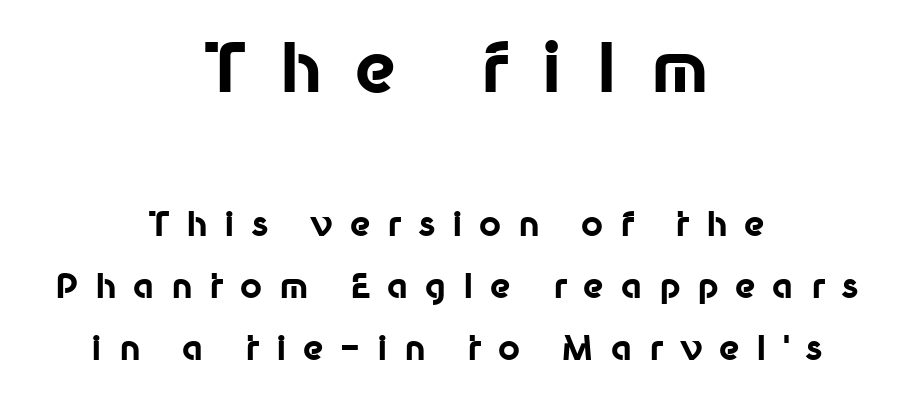
The image shows 68 px bold sans-serif type, upright; set centered, line spacing 1.81x, unusually wide letter spacing (+0.49 em), not underlined; the first (top) block is 2.0x larger; low stroke contrast and a medium x-height.
